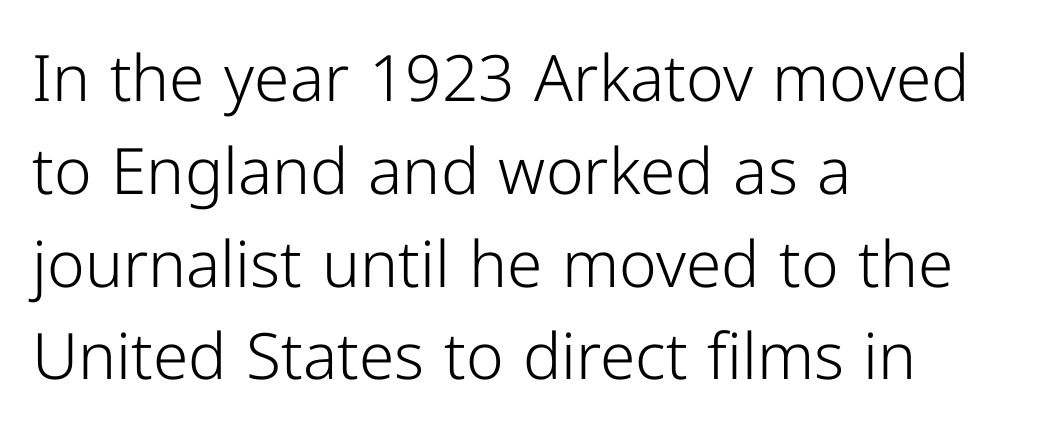
The image shows 64 px light sans-serif type, upright; set left-aligned, normal line spacing (1.45x), normal letter spacing, not underlined; low stroke contrast and a medium x-height.
